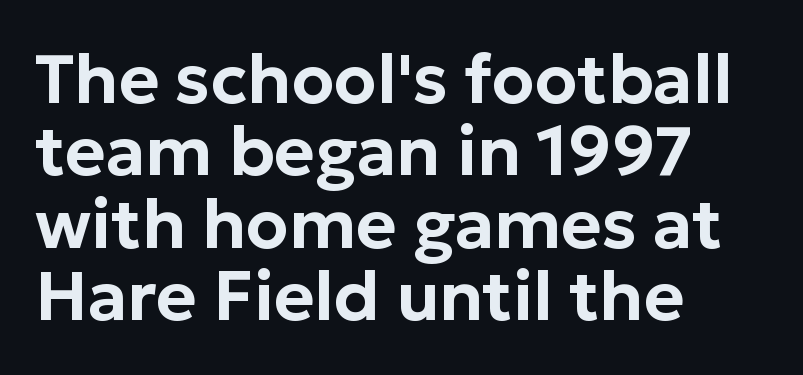
The image shows 69 px sans-serif type, upright; set left-aligned, tight line spacing (1.05x), normal letter spacing, not underlined; low stroke contrast and a medium x-height.
